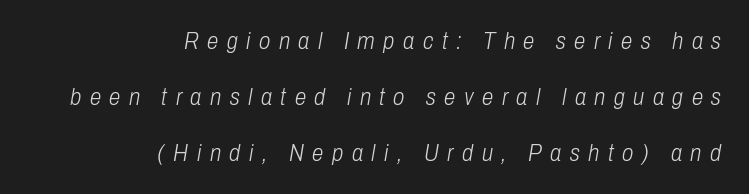
On a weight scale, this lands at 450 or below. This is oblique type, the kind used for emphasis or titles. Each new line begins a long way beneath the previous one. Leftover space on each line is placed entirely before the opening word. The passage shown has open, widely tracked lettering throughout. Words float on clear page, feet unadorned.
